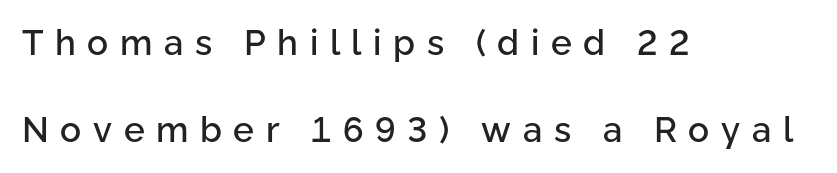
The image shows 35 px sans-serif type, upright; set left-aligned, loose line spacing (2.49x), unusually wide letter spacing (+0.33 em), not underlined; low stroke contrast and a medium x-height.
